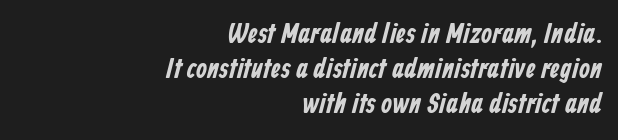
{"serif": "no", "width": "condensed", "stroke_contrast": "low", "x_height": "medium", "monospaced": "no", "underline": "no", "align": "right", "line_spacing": "normal", "line_spacing_ratio": 1.25, "letter_spacing": "normal", "letter_spacing_em": 0.0, "glyph_px": 28}
